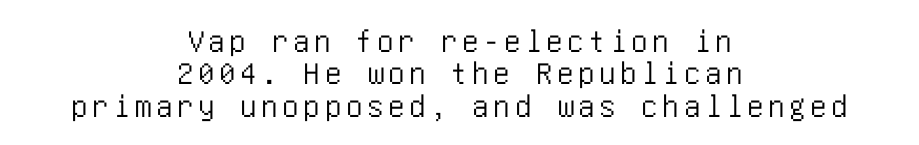
Q: Is the text italic (slanted)? A: No, it is upright.
Q: Is the typeface a serif or a sans-serif typeface? A: Sans-serif.
Q: Is the text underlined? A: No.
Q: How is the paragraph aligned? A: Centered.
Q: Is the spacing between lines tight, normal or loose? A: Tight.
Q: Width (condensed, normal, or wide)? A: Condensed.
Q: Stroke contrast? A: Low.
Q: x-height? A: Large.
